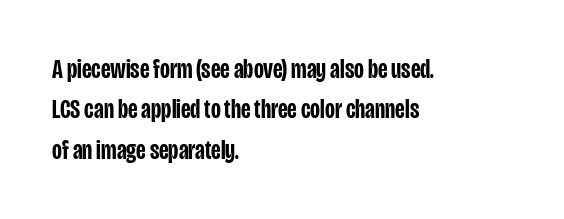
The image shows 27 px text type, upright; set left-aligned, normal line spacing (1.5x), normal letter spacing, not underlined.
